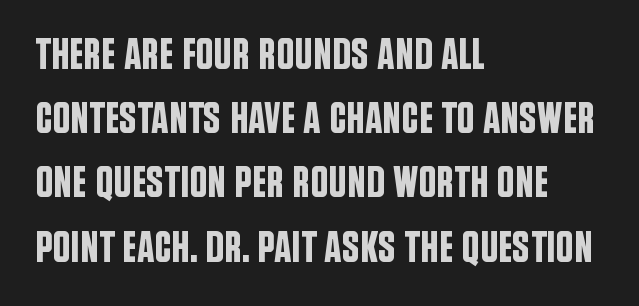
{"serif": "no", "italic": "no", "width": "condensed", "stroke_contrast": "low", "x_height": "large", "monospaced": "no", "underline": "no", "align": "left", "line_spacing": "normal", "line_spacing_ratio": 1.46, "letter_spacing": "normal", "letter_spacing_em": 0.0, "glyph_px": 44}
